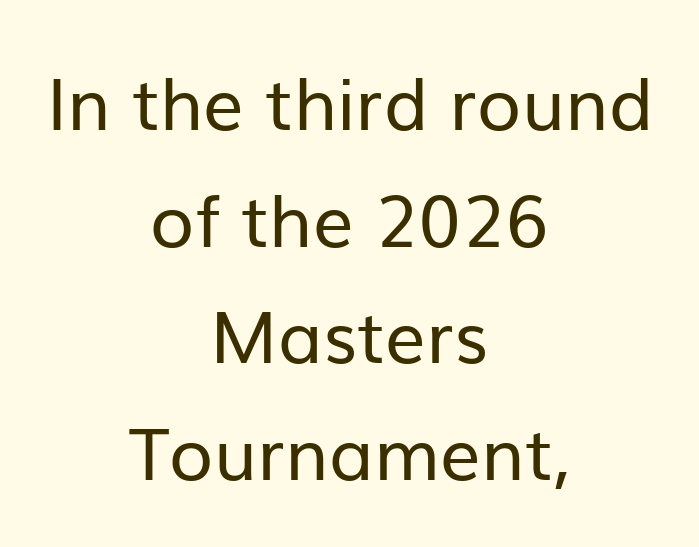
The image shows 72 px regular-weight sans-serif type, upright; set centered, normal line spacing (1.62x), normal letter spacing, not underlined; low stroke contrast and a medium x-height.
